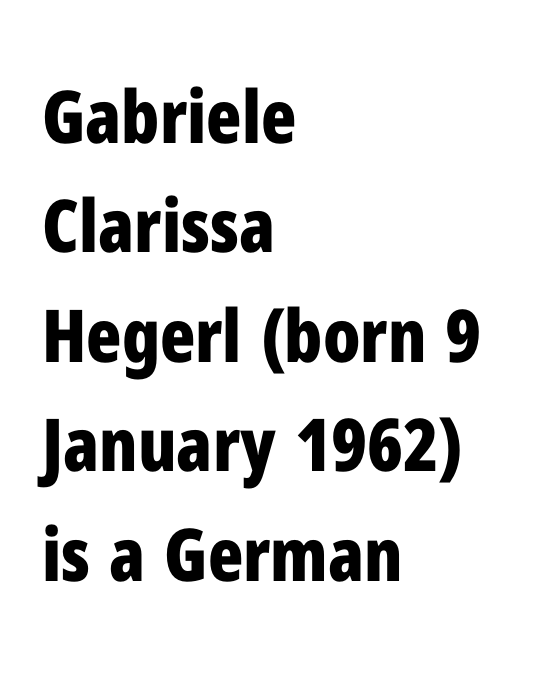
{"serif": "no", "italic": "no", "bold": "yes", "weight": "bold", "width": "condensed", "stroke_contrast": "low", "x_height": "medium", "monospaced": "no", "underline": "no", "align": "left", "line_spacing": "normal", "line_spacing_ratio": 1.5, "letter_spacing": "normal", "letter_spacing_em": 0.0, "glyph_px": 73}
